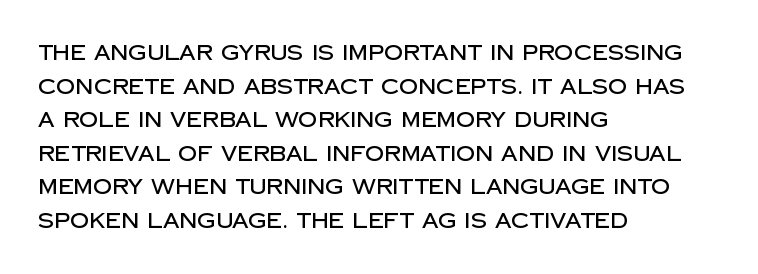
Between one letter and the next there's only the usual sliver of space. The baseline area is clear. Vertically, the passage feels balanced, rows spaced as you'd expect. This sample is left-justified, so line endings fall wherever the words run out.
